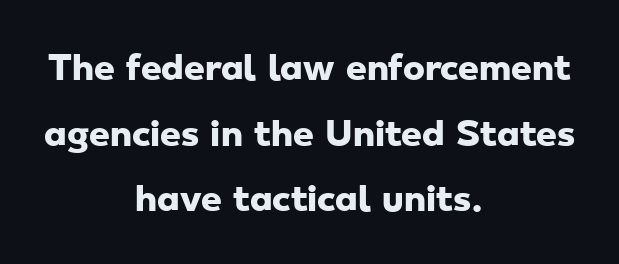
{"serif": "no", "bold": "yes", "weight": "heavy", "width": "wide", "stroke_contrast": "low", "x_height": "small", "monospaced": "no", "underline": "no", "align": "center", "line_spacing": "loose", "line_spacing_ratio": 1.99, "letter_spacing": "normal", "letter_spacing_em": 0.0, "glyph_px": 33}
